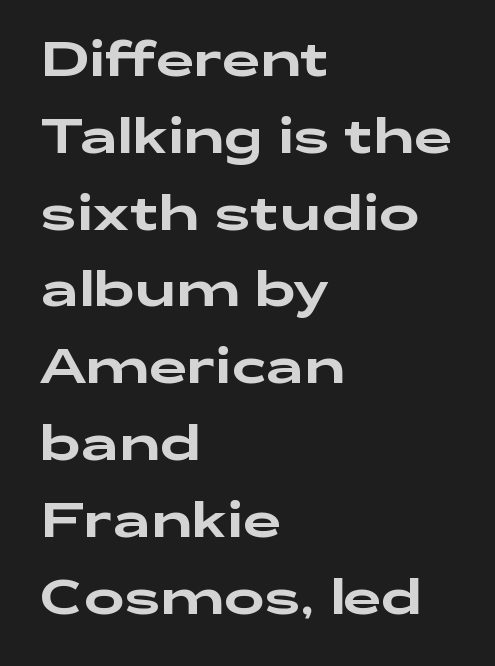
{"serif": "no", "italic": "no", "width": "wide", "stroke_contrast": "low", "x_height": "medium", "monospaced": "no", "underline": "no", "align": "left", "line_spacing": "normal", "line_spacing_ratio": 1.6, "letter_spacing": "normal", "letter_spacing_em": 0.0, "glyph_px": 48}
